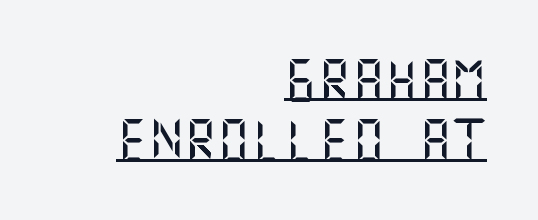
The image shows 42 px sans-serif type, upright; set right-aligned, normal line spacing (1.44x), normal letter spacing, underlined; medium stroke contrast and a large x-height.
